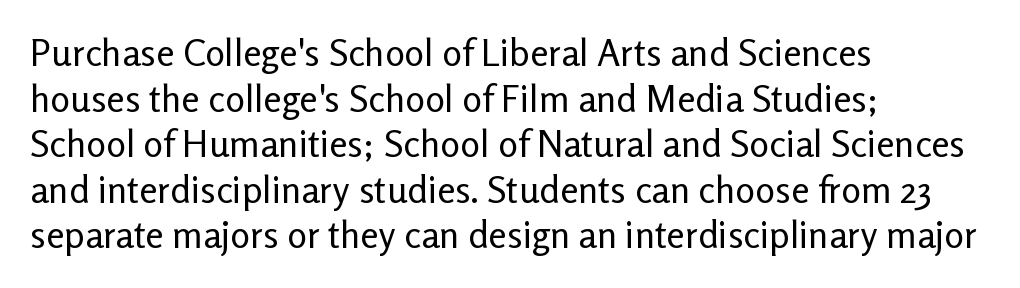
Q: Is the text bold? A: No.
Q: Is the text italic (slanted)? A: No, it is upright.
Q: Is the typeface a serif or a sans-serif typeface? A: Sans-serif.
Q: Is the text underlined? A: No.
Q: How is the paragraph aligned? A: Left-aligned.
Q: Is the spacing between letters normal or unusually wide? A: Normal.
Q: Width (condensed, normal, or wide)? A: Normal.
Q: Stroke contrast? A: Low.
Q: x-height? A: Medium.
Q: Monospaced? A: No.
